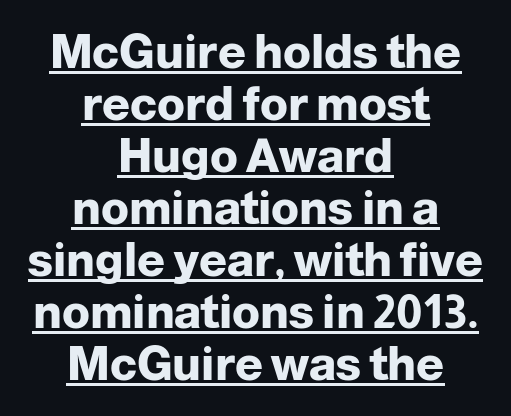
The image shows 46 px heavy sans-serif type, upright; set centered, tight line spacing (1.13x), normal letter spacing, underlined; low stroke contrast and a medium x-height.
